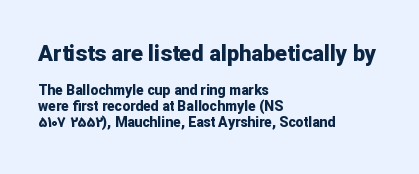
Type size steps down from the first block to the second. Every row of glyphs begins at an identical x-position on the left. Check under the words: just untouched page. These lines carry a lot of weight — the face is fully bold. The line-height multiplier appears low, near solid setting. Each word holds together tightly as a unit, with standard inter-letter gaps.
